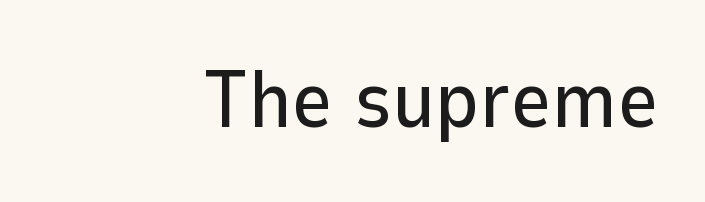
The image shows 80 px sans-serif type, upright; set right-aligned, normal letter spacing, not underlined; low stroke contrast and a medium x-height.
